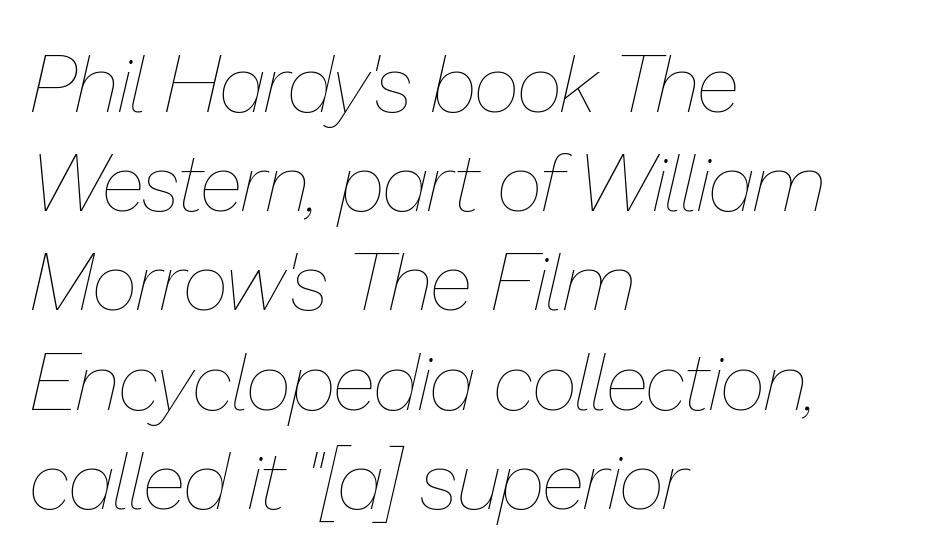
Q: Is the text bold? A: No.
Q: Is the text italic (slanted)? A: Yes, it leans right by about 13 degrees.
Q: Is the text underlined? A: No.
Q: How is the paragraph aligned? A: Left-aligned.
Q: Is the spacing between letters normal or unusually wide? A: Normal.
Q: Width (condensed, normal, or wide)? A: Normal.
Q: Stroke contrast? A: Low.
Q: x-height? A: Medium.
Q: Monospaced? A: No.
